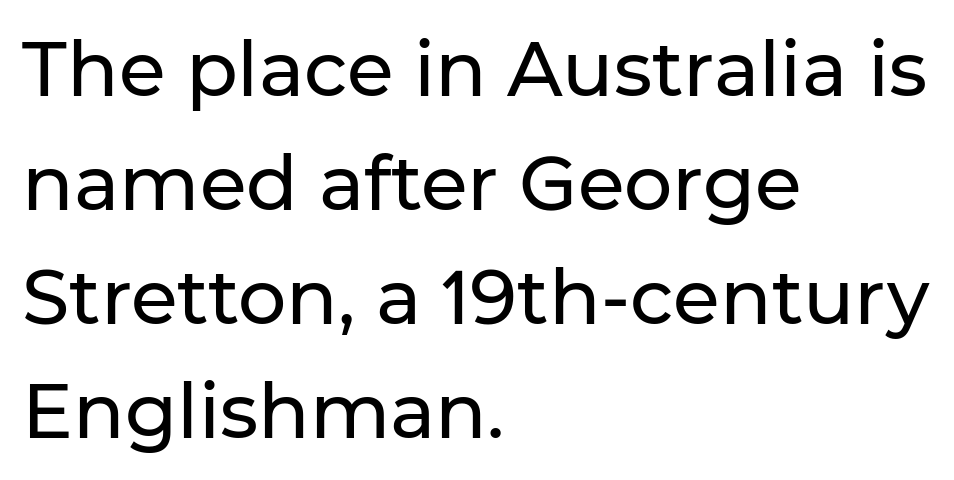
Q: Is the text italic (slanted)? A: No, it is upright.
Q: Is the typeface a serif or a sans-serif typeface? A: Sans-serif.
Q: Is the text underlined? A: No.
Q: How is the paragraph aligned? A: Left-aligned.
Q: Is the spacing between letters normal or unusually wide? A: Normal.
Q: Is the spacing between lines tight, normal or loose? A: Normal.
Q: Width (condensed, normal, or wide)? A: Normal.
Q: Stroke contrast? A: Low.
Q: x-height? A: Medium.
Q: Monospaced? A: No.
